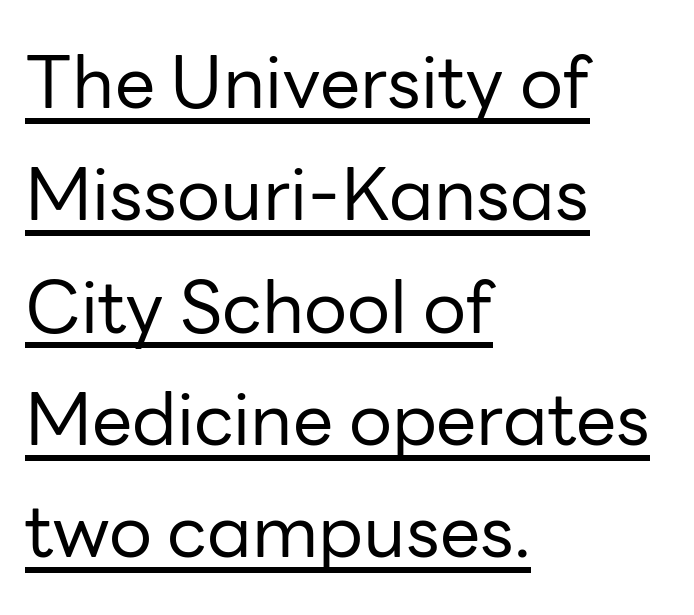
The font sits on the lighter half of the weight spectrum, regular included. Caption: multi-line text, flush left, ragged right. A continuous stroke trails under the words, as in a hyperlink. Each letter's strokes conclude bluntly, with no projecting serifs. In terms of letterspacing, this is plain default setting.
